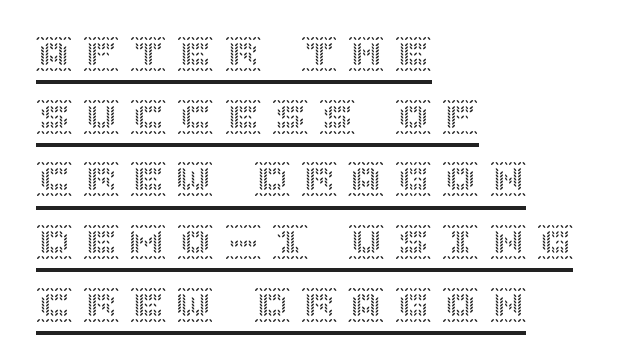
Q: Is the text italic (slanted)? A: No, it is upright.
Q: Is the text underlined? A: Yes.
Q: How is the paragraph aligned? A: Left-aligned.
Q: Is the spacing between letters normal or unusually wide? A: Unusually wide.
Q: Width (condensed, normal, or wide)? A: Normal.
Q: x-height? A: Large.
